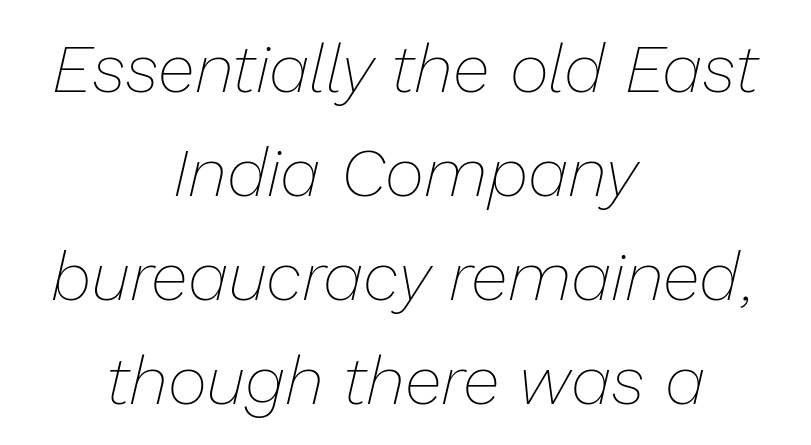
This sample has the flowing, uneven cadence of proportional lettering. In terms of leading, this rendering sits right in the middle. Neither beginnings nor endings align; midpoints do. Weight class: somewhere from thin through regular. This rendering leaves character spacing at its baseline value. The glyphs look as if they've been sheared to an angle.
